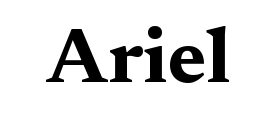
Q: Is the text bold? A: Yes.
Q: Is the text italic (slanted)? A: No, it is upright.
Q: Is the typeface a serif or a sans-serif typeface? A: Serif.
Q: Is the text underlined? A: No.
Q: Is the spacing between letters normal or unusually wide? A: Normal.
Q: Width (condensed, normal, or wide)? A: Wide.
Q: Stroke contrast? A: Medium.
Q: x-height? A: Medium.
Q: Monospaced? A: No.
